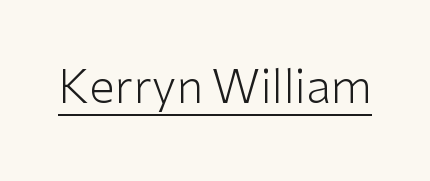
The image shows 46 px light sans-serif type, upright; set normal letter spacing, underlined; low stroke contrast and a medium x-height.
